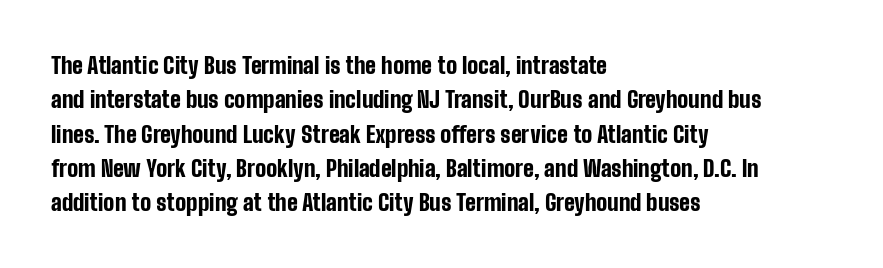
The space directly below the letters is spotless. Interline gaps are of average width in this sample. Ascenders rise straight up at ninety degrees. The rendering anchors every line to the left-hand side. The horizontal fit of the characters is conventional and even. The sample has been set heavy, in full bold.
